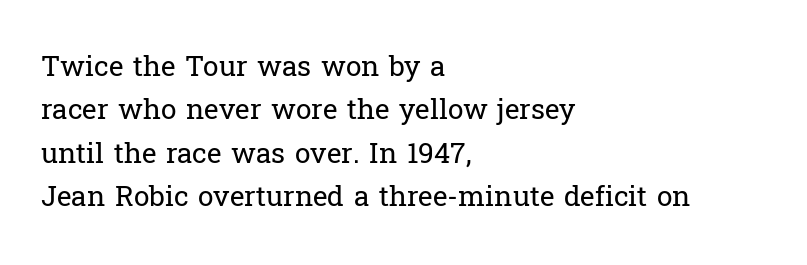
Check the space under the baseline: it is left empty. Varying glyph widths throughout — classic text-font behaviour. This is not heavy type; no bold has been used. Leading matches the norm, producing a regular column.
